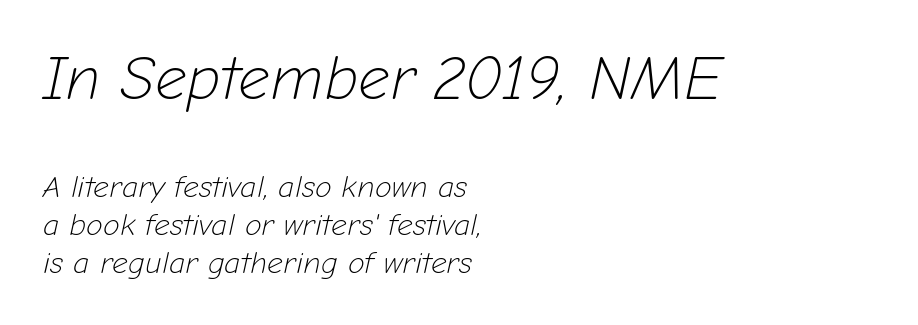
Compared with ordinary roman type, these characters are visibly tilted. The letters advance in unequal steps, a hallmark of proportional type. Teacher's note: observe the even left margin — that is flush-left alignment. The first block has been scaled up relative to the second. The space directly below the letters is spotless.
